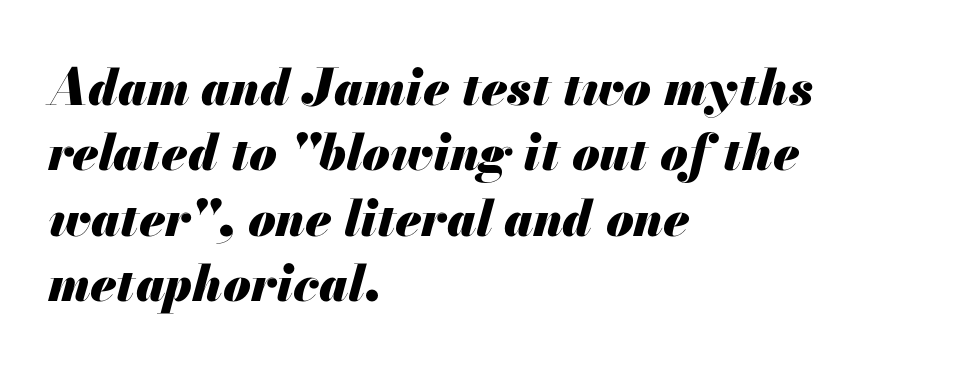
Q: Is the text bold? A: Yes.
Q: Is the text italic (slanted)? A: Yes, it leans right by about 13 degrees.
Q: Is the text underlined? A: No.
Q: How is the paragraph aligned? A: Left-aligned.
Q: Is the spacing between letters normal or unusually wide? A: Normal.
Q: Is the spacing between lines tight, normal or loose? A: Normal.
Q: Width (condensed, normal, or wide)? A: Normal.
Q: Stroke contrast? A: Medium.
Q: x-height? A: Small.
Q: Monospaced? A: No.
